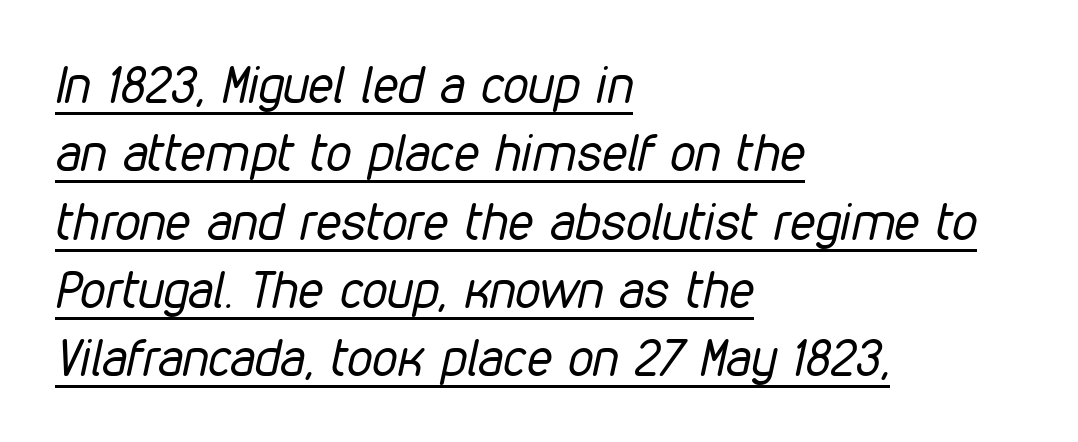
{"italic": "yes", "lean": "right", "slant_degrees": 12, "bold": "no", "weight": "regular", "width": "condensed", "stroke_contrast": "low", "x_height": "medium", "monospaced": "no", "underline": "yes", "align": "left", "line_spacing": "normal", "line_spacing_ratio": 1.34, "letter_spacing": "normal", "letter_spacing_em": 0.0, "glyph_px": 51}
